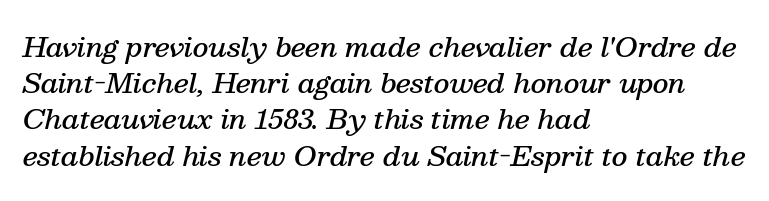
Clear beneath every line of the passage. Does the lettering tilt? It does — this is italic. What's the leading like? Ordinary, nothing unusual. These lines keep a tight, regular rhythm from letter to letter. These words are printed semibold, heavier than regular yet not bold. The typesetter chose a ragged-right arrangement here.
